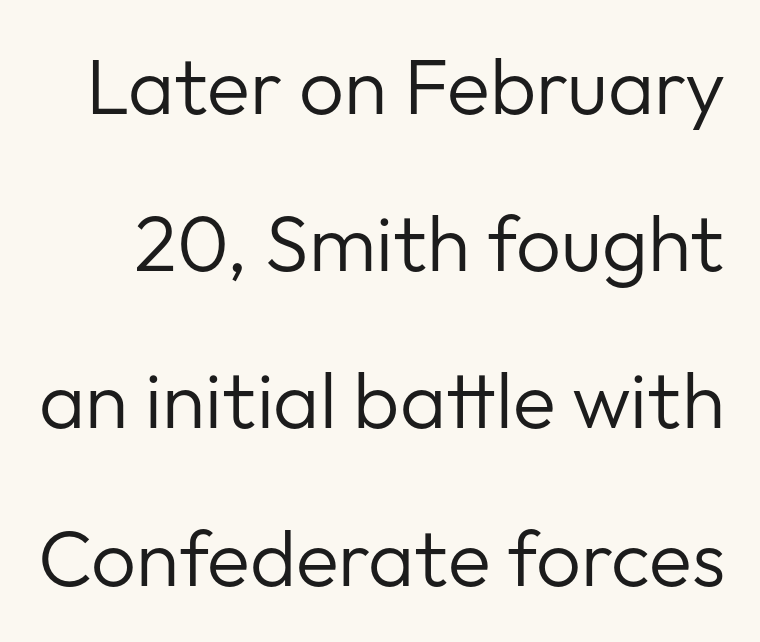
{"serif": "no", "italic": "no", "bold": "no", "weight": "regular", "width": "normal", "stroke_contrast": "low", "x_height": "medium", "monospaced": "no", "underline": "no", "line_spacing": "loose", "line_spacing_ratio": 1.99, "letter_spacing": "normal", "letter_spacing_em": 0.0, "glyph_px": 79}
